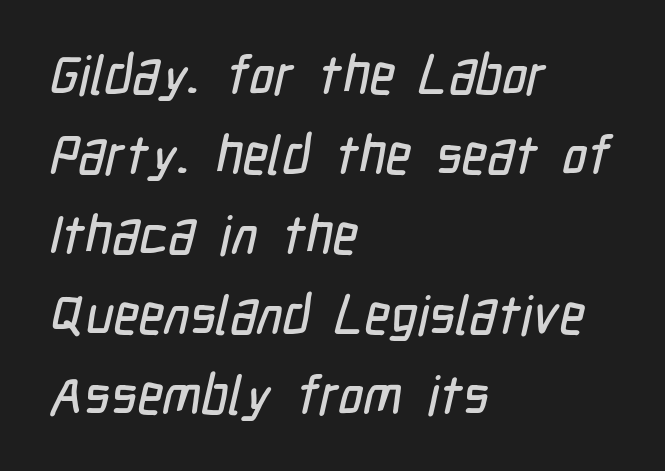
The image shows 54 px condensed sans-serif type; set left-aligned, normal line spacing (1.48x), normal letter spacing, not underlined; low stroke contrast and a medium x-height.
